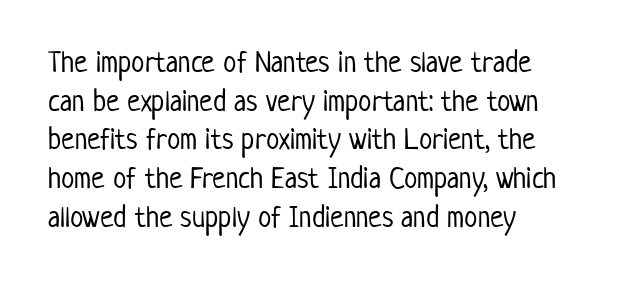
Q: Is the text bold? A: No.
Q: Is the text italic (slanted)? A: No, it is upright.
Q: Is the typeface a serif or a sans-serif typeface? A: Sans-serif.
Q: Is the text underlined? A: No.
Q: How is the paragraph aligned? A: Left-aligned.
Q: Is the spacing between letters normal or unusually wide? A: Normal.
Q: Is the spacing between lines tight, normal or loose? A: Normal.
Q: Width (condensed, normal, or wide)? A: Condensed.
Q: Stroke contrast? A: Low.
Q: x-height? A: Medium.
Q: Monospaced? A: No.
